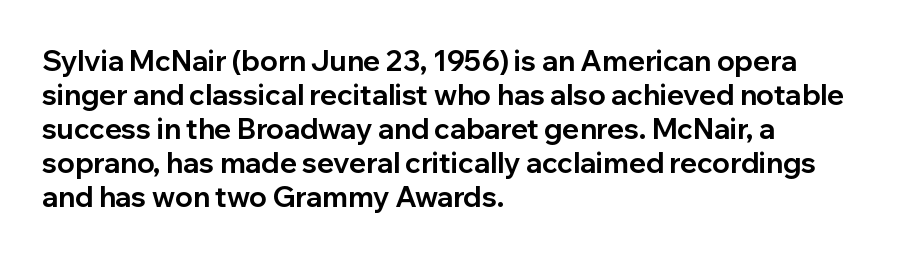
The image shows 28 px bold sans-serif type, upright; set left-aligned, line spacing 1.21x, normal letter spacing, not underlined; low stroke contrast and a medium x-height.
